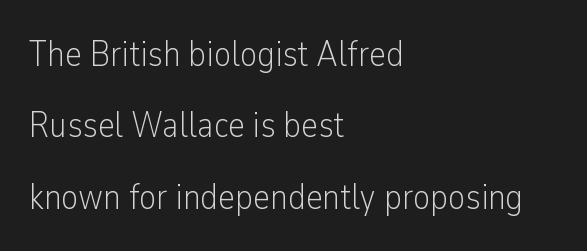
{"serif": "no", "italic": "no", "bold": "no", "weight": "light", "width": "condensed", "stroke_contrast": "low", "x_height": "medium", "monospaced": "no", "underline": "no", "align": "left", "line_spacing": "loose", "line_spacing_ratio": 1.98, "letter_spacing": "normal", "letter_spacing_em": 0.0, "glyph_px": 36}
